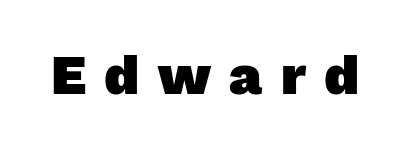
Q: Is the text bold? A: Yes.
Q: Is the typeface a serif or a sans-serif typeface? A: Sans-serif.
Q: Is the text underlined? A: No.
Q: Is the spacing between letters normal or unusually wide? A: Unusually wide.
Q: Width (condensed, normal, or wide)? A: Normal.
Q: x-height? A: Medium.
Q: Monospaced? A: No.
